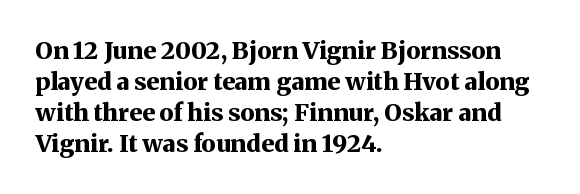
Q: Is the text bold? A: Yes.
Q: Is the text italic (slanted)? A: No, it is upright.
Q: Is the text underlined? A: No.
Q: How is the paragraph aligned? A: Left-aligned.
Q: Is the spacing between letters normal or unusually wide? A: Normal.
Q: Is the spacing between lines tight, normal or loose? A: Normal.
